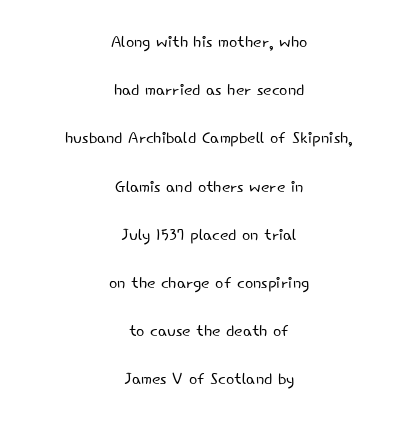
Interline gaps are noticeably wide in this sample. Nothing unusual about the tracking: characters are spaced as the font intends. Descenders are the only things crossing below the line. Notice how the passage keeps no hard edge, just a central spine. Upright lettering throughout. Stems here are at most as thick as an everyday book face.
